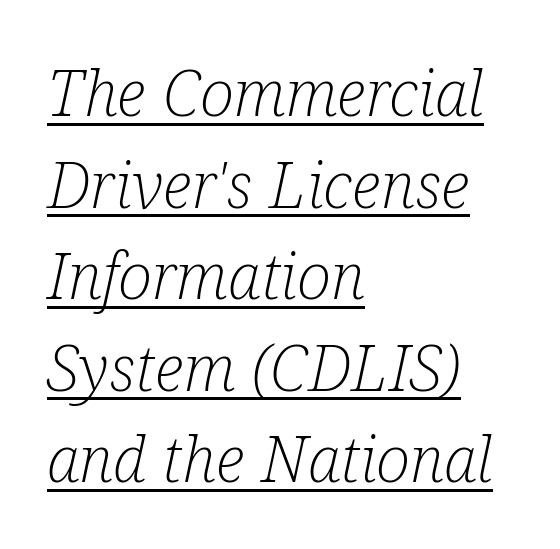
The image shows 64 px light, condensed serif type, italic (leaning right); set left-aligned, normal line spacing (1.43x), normal letter spacing, underlined; low stroke contrast and a medium x-height.
